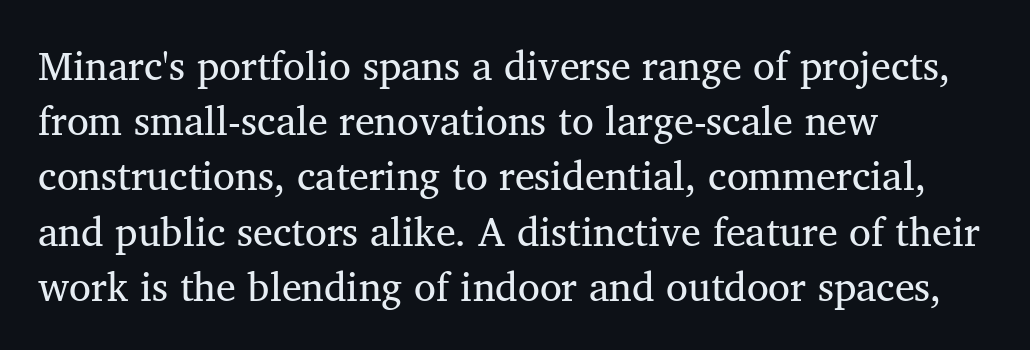
{"serif": "yes", "width": "normal", "stroke_contrast": "medium", "x_height": "medium", "monospaced": "no", "underline": "no", "align": "left", "line_spacing": "normal", "line_spacing_ratio": 1.38, "letter_spacing": "normal", "letter_spacing_em": 0.0, "glyph_px": 40}
